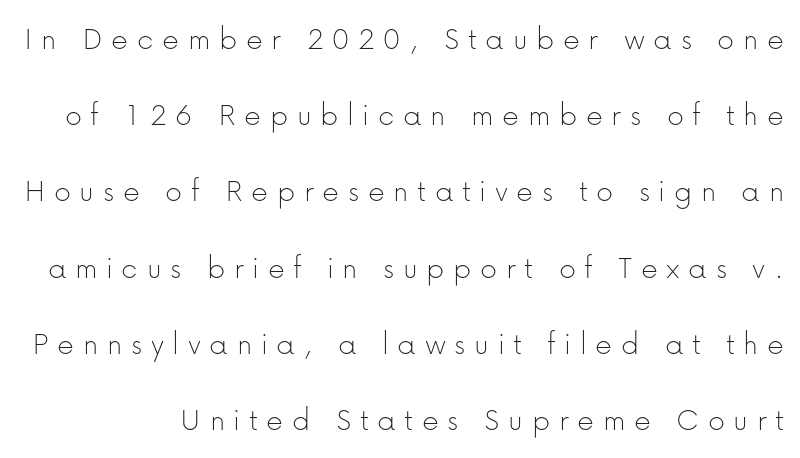
Q: Is the text bold? A: No.
Q: Is the text italic (slanted)? A: No, it is upright.
Q: Is the typeface a serif or a sans-serif typeface? A: Sans-serif.
Q: Is the text underlined? A: No.
Q: Is the spacing between letters normal or unusually wide? A: Unusually wide.
Q: Is the spacing between lines tight, normal or loose? A: Loose.
Q: Width (condensed, normal, or wide)? A: Normal.
Q: Stroke contrast? A: Low.
Q: x-height? A: Medium.
Q: Monospaced? A: No.
